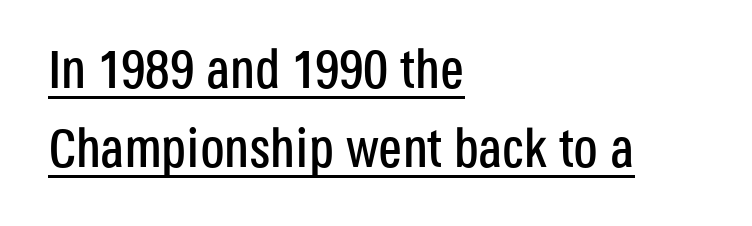
Q: Is the text italic (slanted)? A: No, it is upright.
Q: Is the typeface a serif or a sans-serif typeface? A: Sans-serif.
Q: Is the text underlined? A: Yes.
Q: How is the paragraph aligned? A: Left-aligned.
Q: Is the spacing between letters normal or unusually wide? A: Normal.
Q: Is the spacing between lines tight, normal or loose? A: Normal.
Q: Width (condensed, normal, or wide)? A: Condensed.
Q: Stroke contrast? A: Low.
Q: x-height? A: Large.
Q: Monospaced? A: No.
